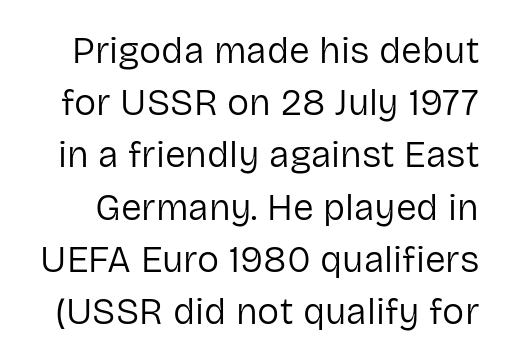
Q: Is the text bold? A: No.
Q: Is the text italic (slanted)? A: No, it is upright.
Q: Is the typeface a serif or a sans-serif typeface? A: Sans-serif.
Q: Is the text underlined? A: No.
Q: Is the spacing between letters normal or unusually wide? A: Normal.
Q: Is the spacing between lines tight, normal or loose? A: Normal.
Q: Width (condensed, normal, or wide)? A: Normal.
Q: Stroke contrast? A: Low.
Q: x-height? A: Medium.
Q: Monospaced? A: No.
